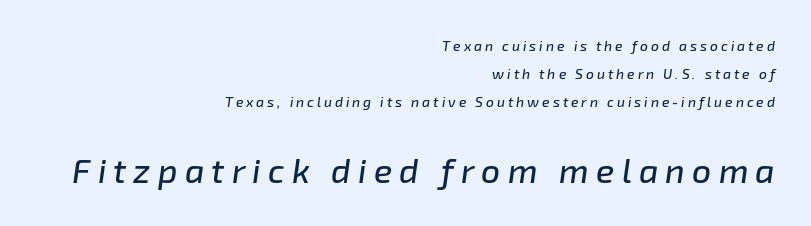
The image shows 34 px text type, italic (leaning right); set right-aligned, loose line spacing (2.01x), unusually wide letter spacing (+0.21 em), not underlined; the second (bottom) block is 2.43x larger; low stroke contrast and a medium x-height.
